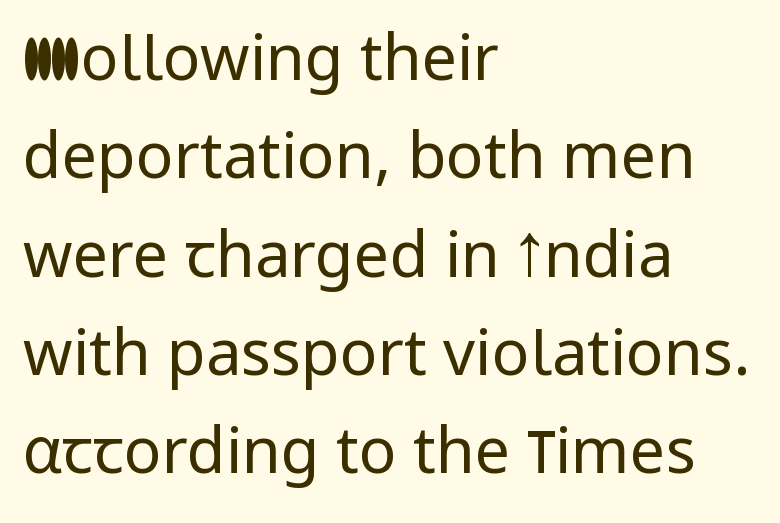
Stroke terminals: plain, sans-serif. The paragraph shown leans on its left margin. Tracking value appears to be zero — textbook default spacing. Rendered with straight, roman letterforms. Quick note: interline space is typical. Descenders are the only things crossing below the line.
